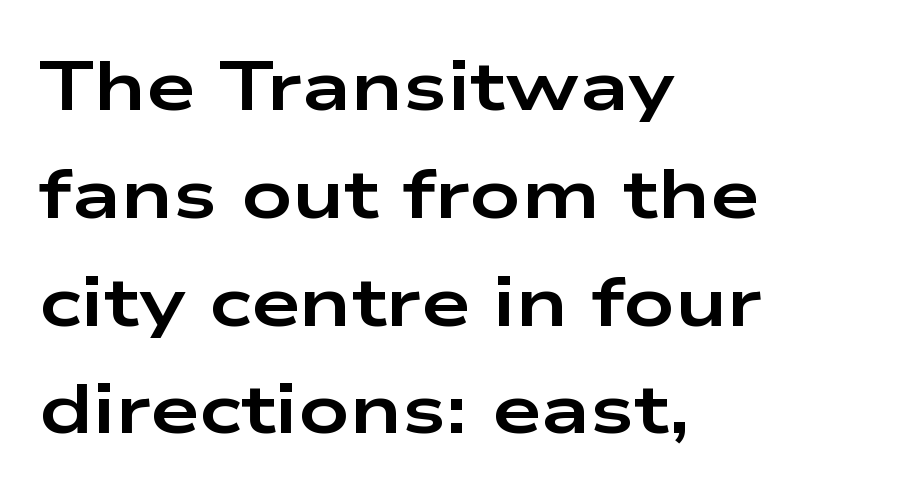
The letters advance in unequal steps, a hallmark of proportional type. The gaps between neighbouring characters are ordinary and unremarkable. These lines are composed in type without serifs. Underline: absent.
